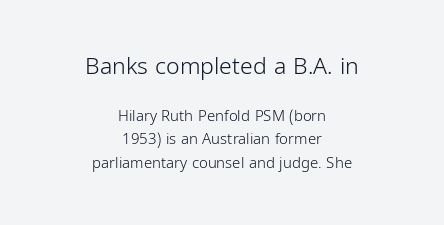
The emphasis by scale lands on block number one, above. Words float on clear page, feet unadorned. Compared with typical body copy, the letter spacing here is the same. One glance says typical: line gaps are just what's usual. Is there any slant? The stems are plumb. Every row of glyphs is offset so its center matches the block's center.
